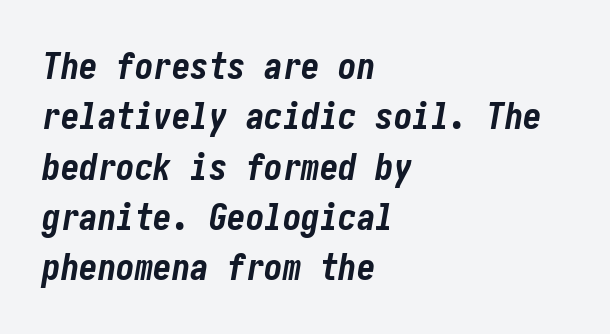
The block of text has a typical density, with ordinary space between rows. Plenty of ink on the page — the face is bold. This sample uses an oblique cut, with every glyph tilted off the vertical. Characters follow at the spacing the type designer built in.
